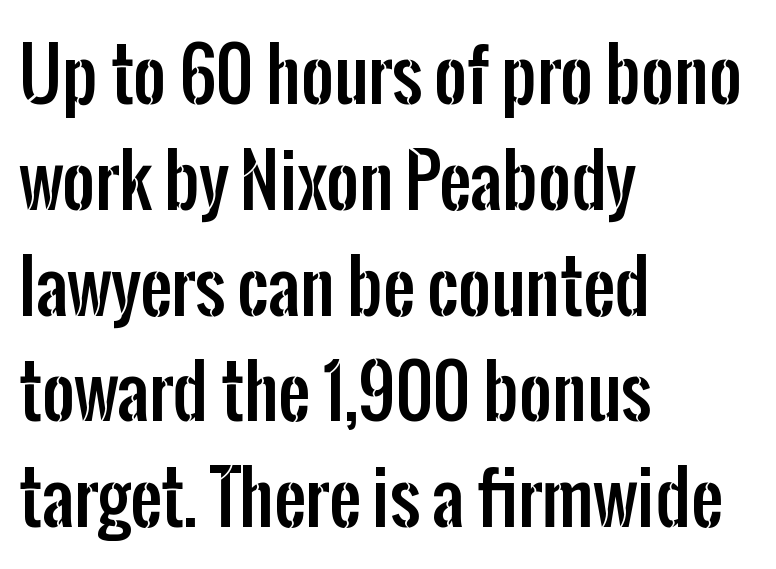
The image shows 71 px condensed sans-serif type, upright; set left-aligned, normal line spacing (1.49x), normal letter spacing, not underlined; low stroke contrast and a medium x-height.
